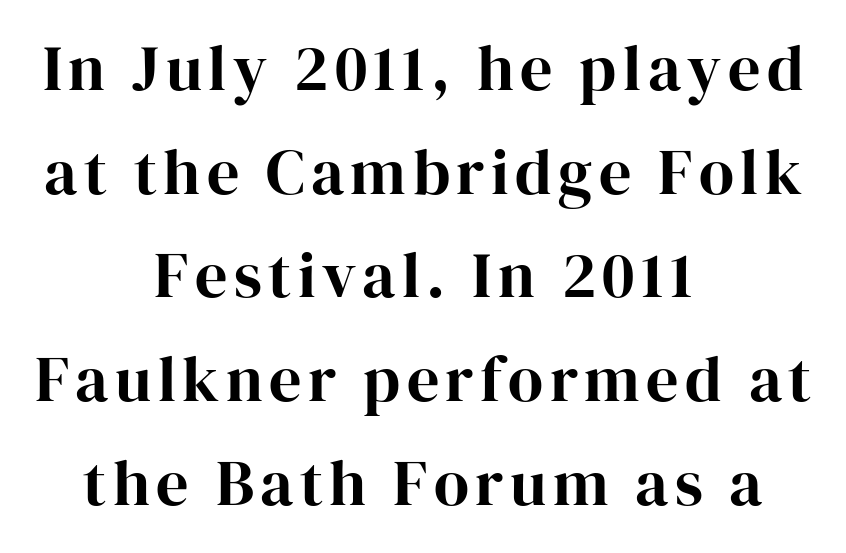
The image shows 64 px serif type, upright; set centered, normal line spacing (1.62x), not underlined; high stroke contrast and a medium x-height.
